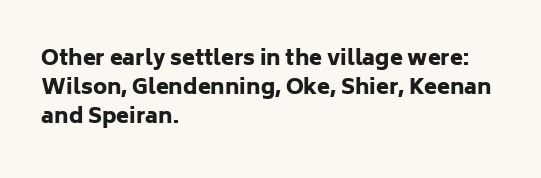
{"italic": "no", "bold": "yes", "underline": "no", "align": "left", "line_spacing": "normal", "line_spacing_ratio": 1.38, "letter_spacing": "normal", "letter_spacing_em": 0.0, "glyph_px": 21}
